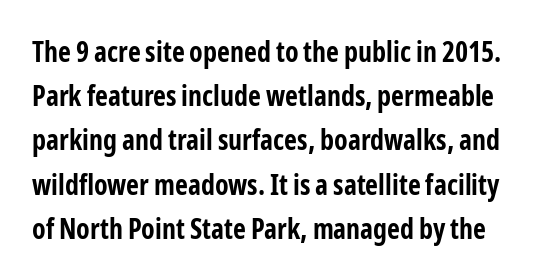
Looks like regular typesetting: each glyph gets only the width it needs. Characters follow at the spacing the type designer built in. Line spacing here is normal. These lines were composed using upright roman letters. To sum up the face: it is a sans, with no serifs.
